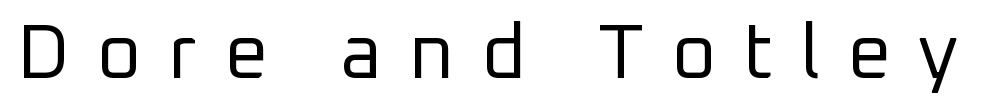
{"serif": "no", "italic": "no", "bold": "no", "weight": "regular", "width": "normal", "stroke_contrast": "low", "x_height": "medium", "monospaced": "no", "underline": "no", "letter_spacing": "wide", "letter_spacing_em": 0.35, "glyph_px": 77}
